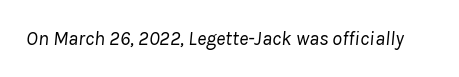
The image shows 20 px text type, italic (leaning right); set normal letter spacing, not underlined.
